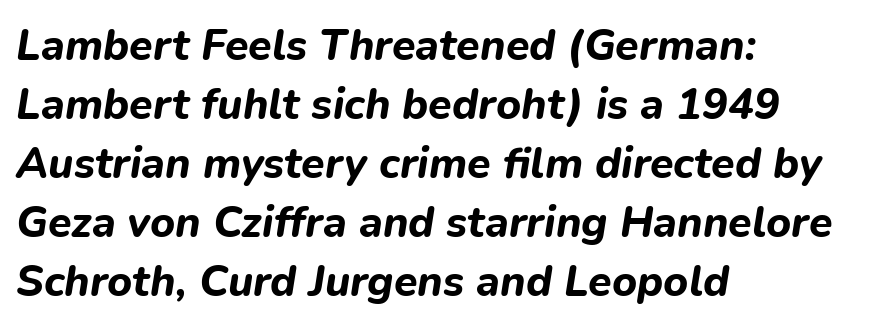
Q: Is the text bold? A: Yes.
Q: Is the text italic (slanted)? A: Yes, it leans right by about 9 degrees.
Q: Is the text underlined? A: No.
Q: How is the paragraph aligned? A: Left-aligned.
Q: Is the spacing between letters normal or unusually wide? A: Normal.
Q: Is the spacing between lines tight, normal or loose? A: Normal.
Q: Width (condensed, normal, or wide)? A: Normal.
Q: Stroke contrast? A: Low.
Q: x-height? A: Medium.
Q: Monospaced? A: No.
